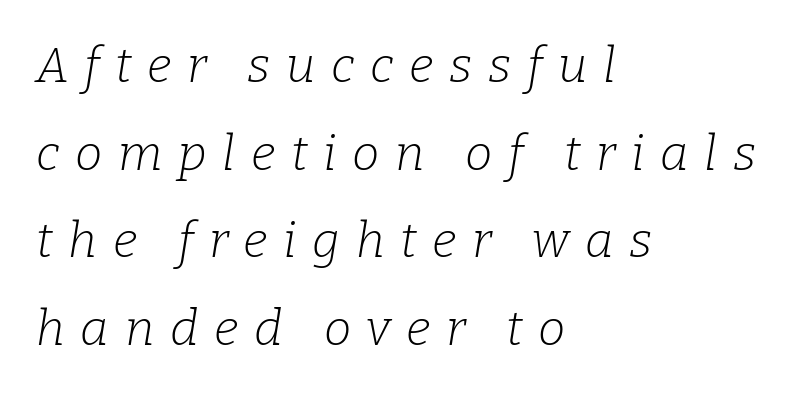
{"serif": "yes", "italic": "yes", "lean": "right", "slant_degrees": 9, "bold": "no", "weight": "light", "width": "normal", "stroke_contrast": "low", "x_height": "medium", "monospaced": "no", "underline": "no", "align": "left", "line_spacing_ratio": 1.79, "letter_spacing": "wide", "letter_spacing_em": 0.32, "glyph_px": 49}
